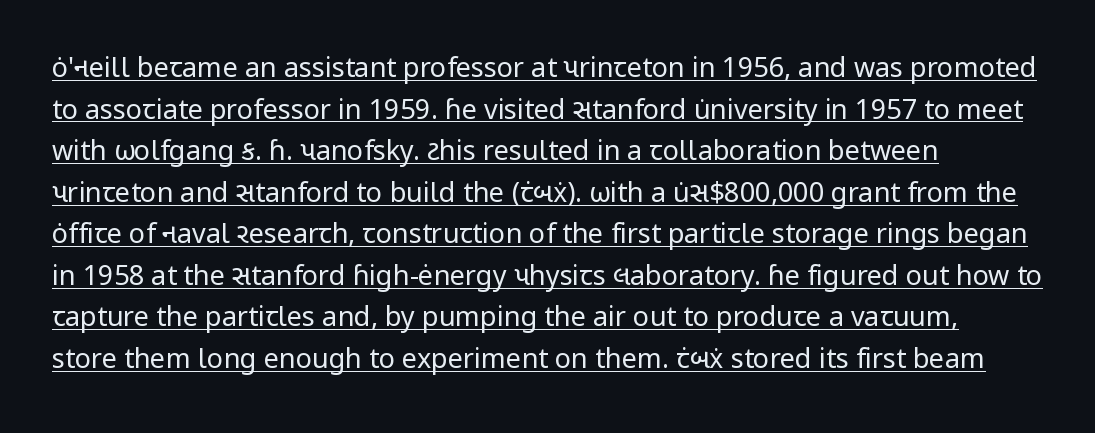
Notice how the stems are strictly vertical — no italics here. Normally led — the rows are evenly, conventionally spaced. The typesetting does not lean heavy: it is not bold. These lines keep a tight, regular rhythm from letter to letter. These characters rest on top of a visible drawn line. The text block is weighted toward the left margin, trailing off unevenly rightward.
